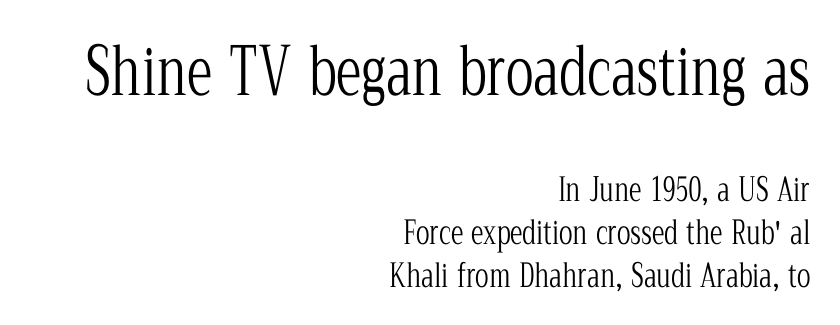
{"serif": "yes", "italic": "no", "bold": "no", "weight": "light", "width": "condensed", "stroke_contrast": "low", "x_height": "medium", "monospaced": "no", "underline": "no", "align": "right", "line_spacing": "normal", "line_spacing_ratio": 1.34, "letter_spacing": "normal", "letter_spacing_em": 0.0, "larger_block": "first", "size_ratio": 2.03, "glyph_px": 65}
